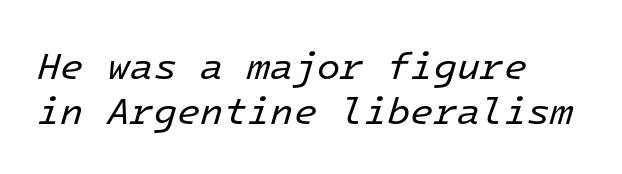
A typesetter would mark this as italic. Typeset ragged right — the left edge is the straight one. This rendering features lettering with no underline. The letters sit at their default tracking, neither squeezed nor spread. Each stroke keeps to a modest, everyday thickness or less. Note the uniform advance width — an 'i' takes as much space as an 'm'.
